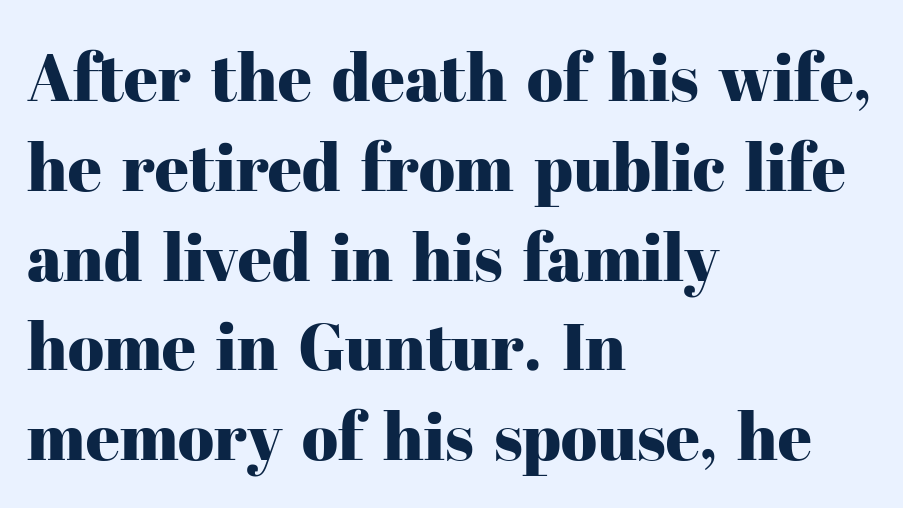
The image shows 66 px serif type, upright; set left-aligned, normal line spacing (1.36x), normal letter spacing, not underlined; high stroke contrast and a medium x-height.
